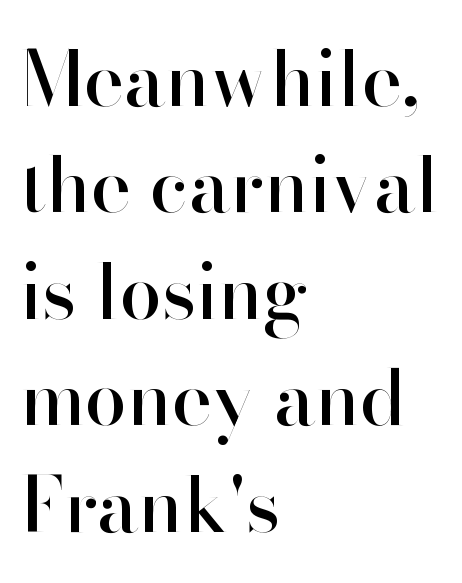
Every row of glyphs begins at an identical x-position on the left. Does the leading feel generous? No, just average. Decoration check: the copy has no underline. Do the characters align in a grid? No, the font is proportional. Tracking value appears to be zero — textbook default spacing.
